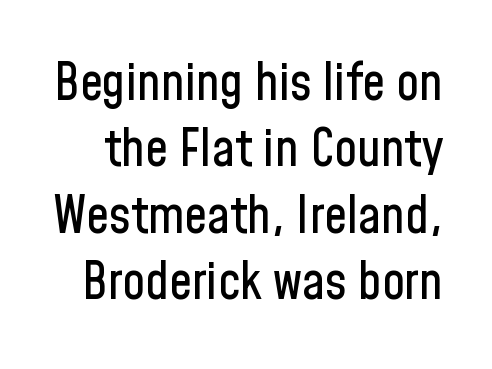
{"serif": "no", "italic": "no", "width": "condensed", "stroke_contrast": "low", "x_height": "medium", "monospaced": "no", "underline": "no", "line_spacing": "normal", "line_spacing_ratio": 1.3, "letter_spacing": "normal", "letter_spacing_em": 0.0, "glyph_px": 51}
